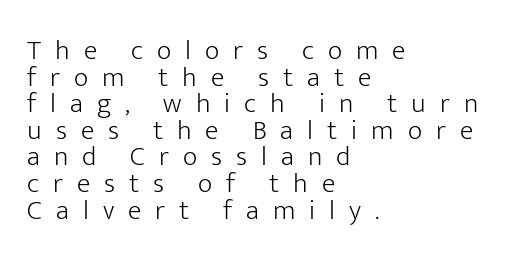
These lines are set flush left with a ragged right edge. These lines are rendered in a variable-pitch font. These lines have a slow, spaced-out rhythm from letter to letter. Lines of text with bare space underneath.
